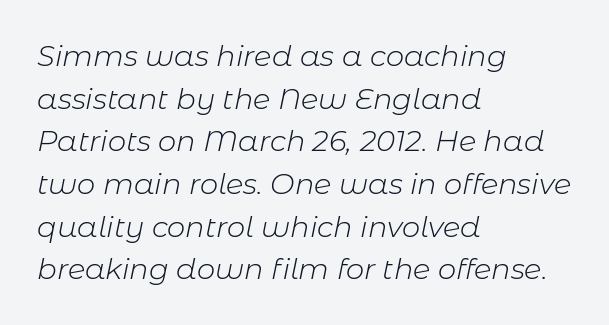
Yep, that's italic — everything's leaning. The characters are drawn with everyday or finer stroke widths. The letters advance in unequal steps, a hallmark of proportional type. Any mark beneath the type? The region is blank. The lines in this sample share a left origin and differ only in where they stop.
